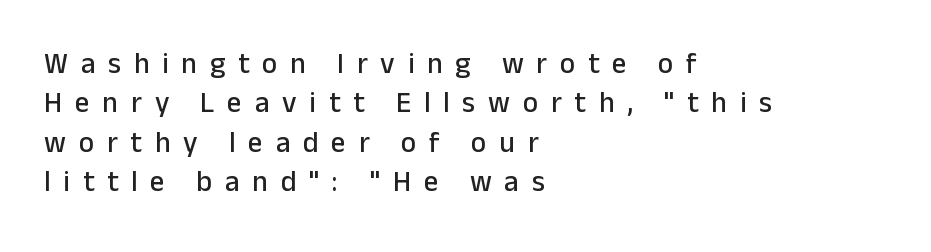
Q: Is the text italic (slanted)? A: No, it is upright.
Q: Is the typeface a serif or a sans-serif typeface? A: Sans-serif.
Q: Is the text underlined? A: No.
Q: How is the paragraph aligned? A: Left-aligned.
Q: Is the spacing between letters normal or unusually wide? A: Unusually wide.
Q: Is the spacing between lines tight, normal or loose? A: Normal.
Q: Width (condensed, normal, or wide)? A: Normal.
Q: Stroke contrast? A: Low.
Q: x-height? A: Medium.
Q: Monospaced? A: No.
